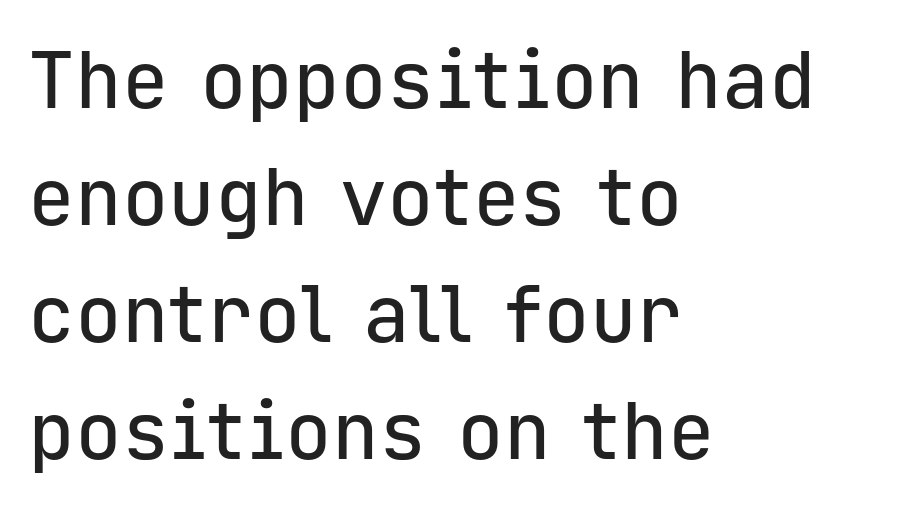
{"serif": "no", "italic": "no", "width": "normal", "stroke_contrast": "low", "x_height": "medium", "monospaced": "yes", "underline": "no", "align": "left", "line_spacing": "normal", "line_spacing_ratio": 1.5, "letter_spacing": "normal", "letter_spacing_em": 0.0, "glyph_px": 78}
